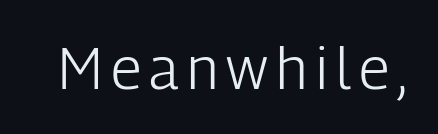
Q: Is the text bold? A: No.
Q: Is the text italic (slanted)? A: No, it is upright.
Q: Is the typeface a serif or a sans-serif typeface? A: Sans-serif.
Q: Is the text underlined? A: No.
Q: Width (condensed, normal, or wide)? A: Condensed.
Q: Stroke contrast? A: Low.
Q: x-height? A: Medium.
Q: Monospaced? A: No.
